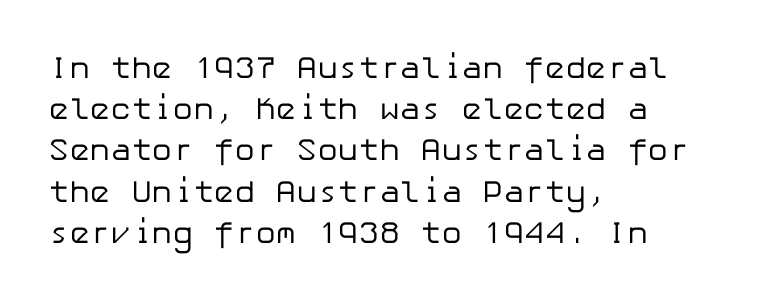
Honestly, the letter spacing is just normal — you wouldn't notice it. Horizontal bands of white between lines are of average thickness. This rendering uses left alignment, leaving the right contour irregular. On a weight scale, this lands at 450 or below.
